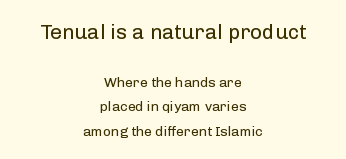
Q: Is the text bold? A: No.
Q: Is the text italic (slanted)? A: No, it is upright.
Q: Is the text underlined? A: No.
Q: How is the paragraph aligned? A: Centered.
Q: Is the spacing between letters normal or unusually wide? A: Normal.
Q: Which block of text is set in a larger size, the first (top) or the second (bottom)? A: The first (top) one.
